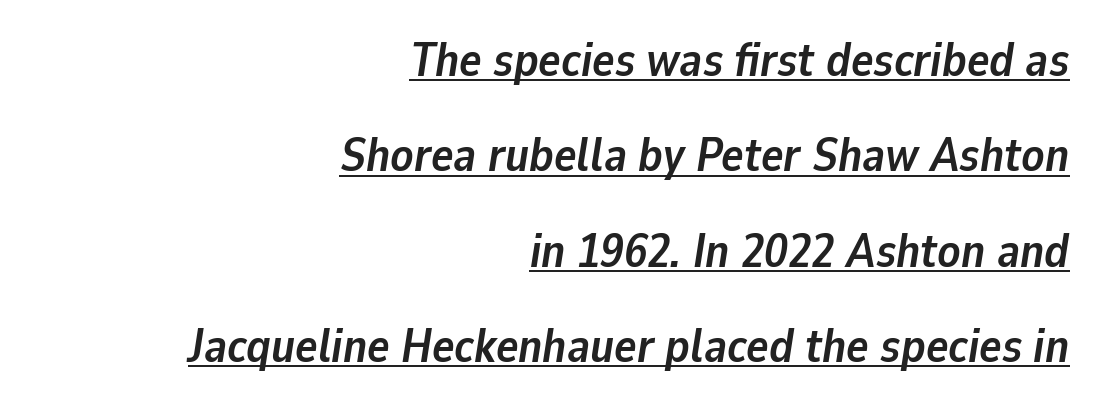
{"italic": "yes", "lean": "right", "slant_degrees": 9, "bold": "yes", "weight": "semibold", "width": "normal", "stroke_contrast": "low", "x_height": "medium", "monospaced": "no", "underline": "yes", "align": "right", "line_spacing": "loose", "line_spacing_ratio": 2.03, "letter_spacing": "normal", "letter_spacing_em": 0.0, "glyph_px": 47}
